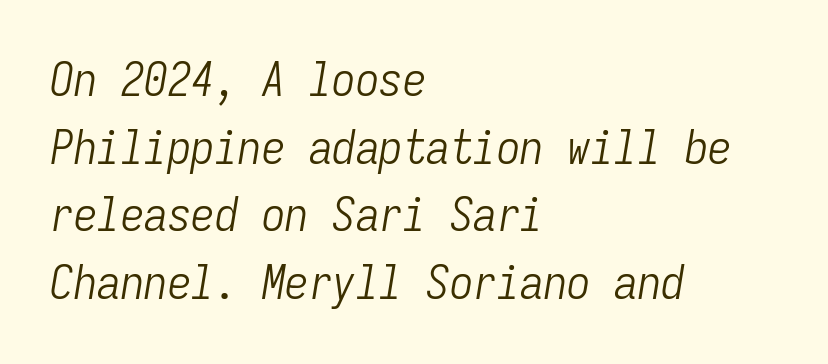
{"italic": "yes", "lean": "right", "slant_degrees": 9, "bold": "no", "weight": "light", "width": "condensed", "stroke_contrast": "low", "x_height": "medium", "monospaced": "yes", "underline": "no", "align": "left", "line_spacing": "normal", "line_spacing_ratio": 1.44, "letter_spacing": "normal", "letter_spacing_em": 0.0, "glyph_px": 47}
